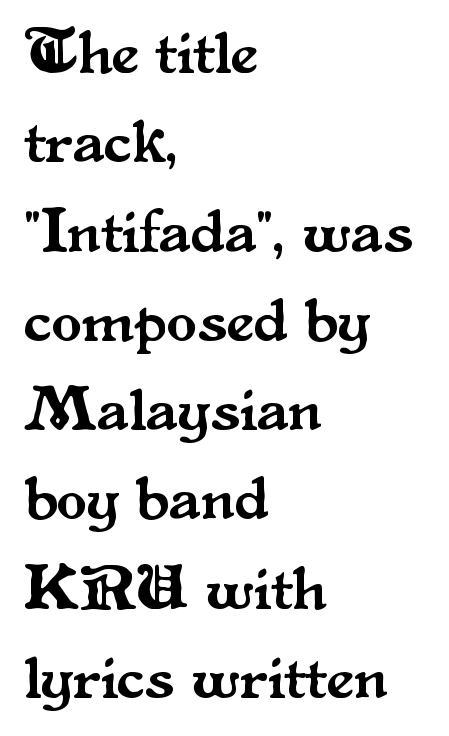
The image shows 62 px serif type, upright; set left-aligned, normal line spacing (1.44x), normal letter spacing, not underlined; medium stroke contrast and a small x-height.
